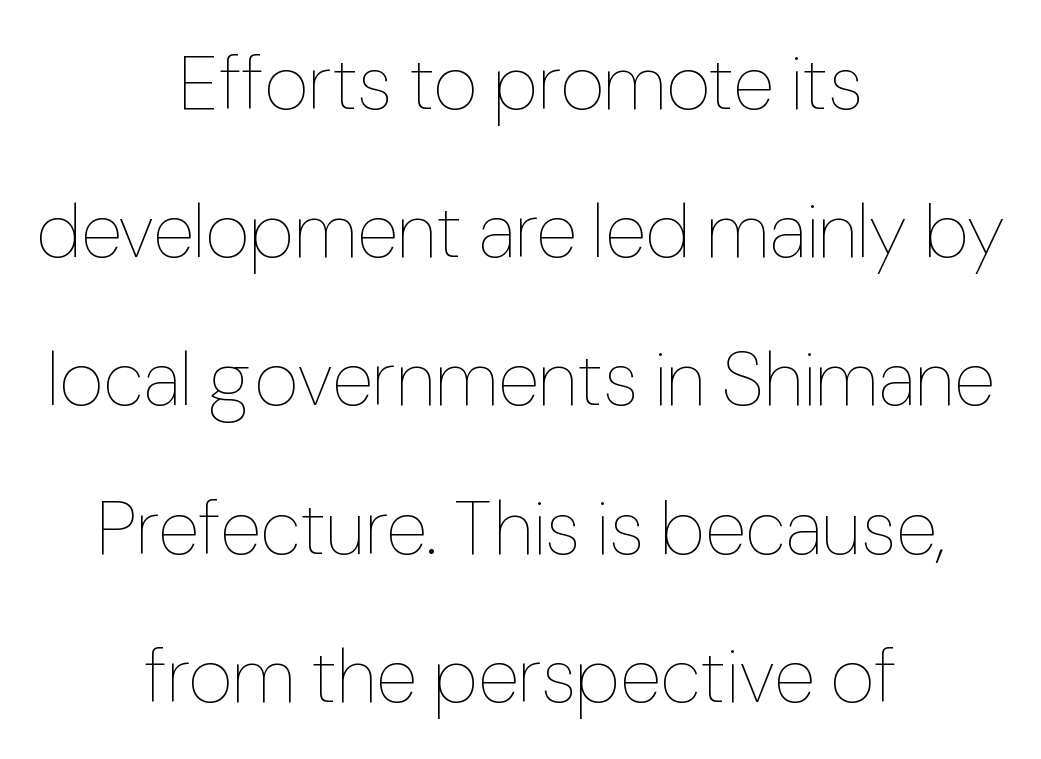
Decoration check: the copy has no underline. Rows of type keep a wide berth in the vertical direction. When letters stand straight like this, we call the style roman or upright. Is the letter spacing exaggerated? No — it looks like the ordinary default. Spacing verdict: proportional, widths tailored to each character.
